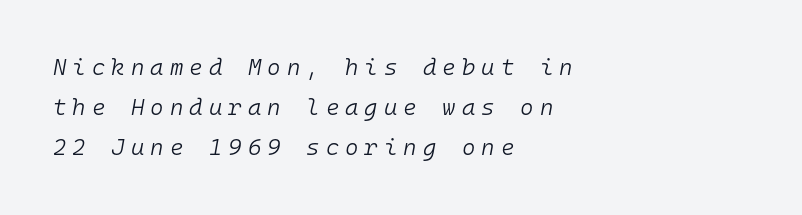
The image shows 23 px text type, italic (leaning right); set left-aligned, line spacing 1.75x, unusually wide letter spacing (+0.26 em), not underlined.
